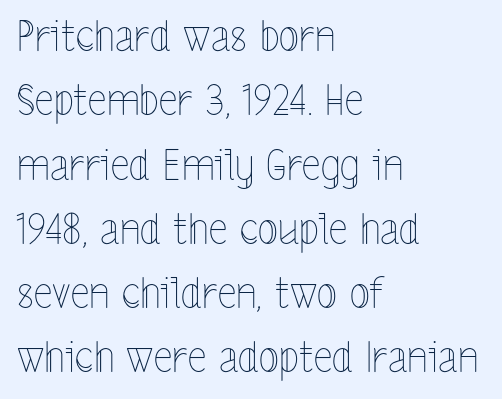
Q: Is the text bold? A: No.
Q: Is the text italic (slanted)? A: No, it is upright.
Q: Is the text underlined? A: No.
Q: How is the paragraph aligned? A: Left-aligned.
Q: Is the spacing between letters normal or unusually wide? A: Normal.
Q: Is the spacing between lines tight, normal or loose? A: Normal.
Q: Width (condensed, normal, or wide)? A: Condensed.
Q: x-height? A: Medium.
Q: Monospaced? A: No.
